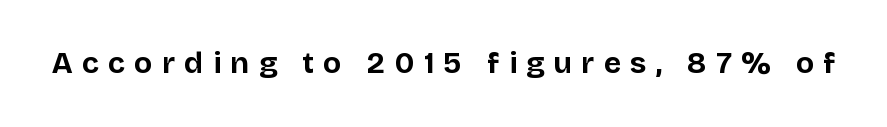
Just letters on the line, the space beneath them empty. In terms of weight, the rendering is a true, heavy bold. No feet cap the strokes, marking this as sans-serif type. Designer's note — italics off, roman on.
